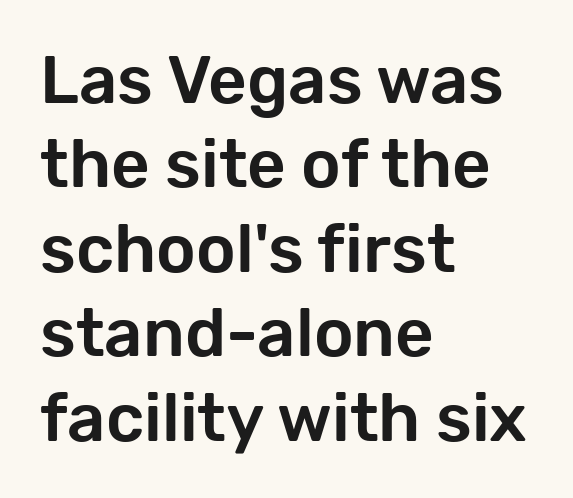
The image shows 67 px sans-serif type, upright; set left-aligned, normal line spacing (1.26x), normal letter spacing, not underlined; low stroke contrast and a medium x-height.
